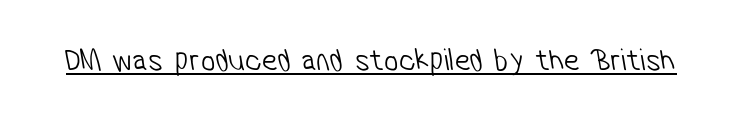
{"serif": "no", "bold": "no", "weight": "light", "width": "condensed", "stroke_contrast": "low", "x_height": "medium", "monospaced": "no", "underline": "yes", "letter_spacing": "normal", "letter_spacing_em": 0.0, "glyph_px": 32}
